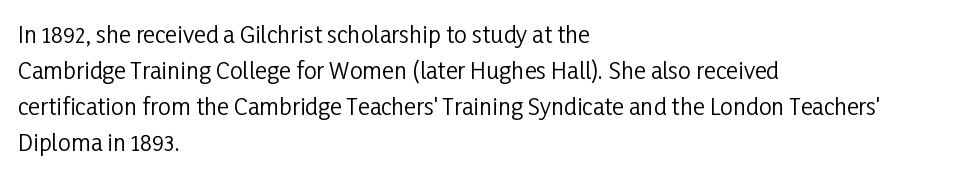
Q: Is the text bold? A: No.
Q: Is the text italic (slanted)? A: No, it is upright.
Q: Is the text underlined? A: No.
Q: How is the paragraph aligned? A: Left-aligned.
Q: Is the spacing between letters normal or unusually wide? A: Normal.
Q: Is the spacing between lines tight, normal or loose? A: Normal.
